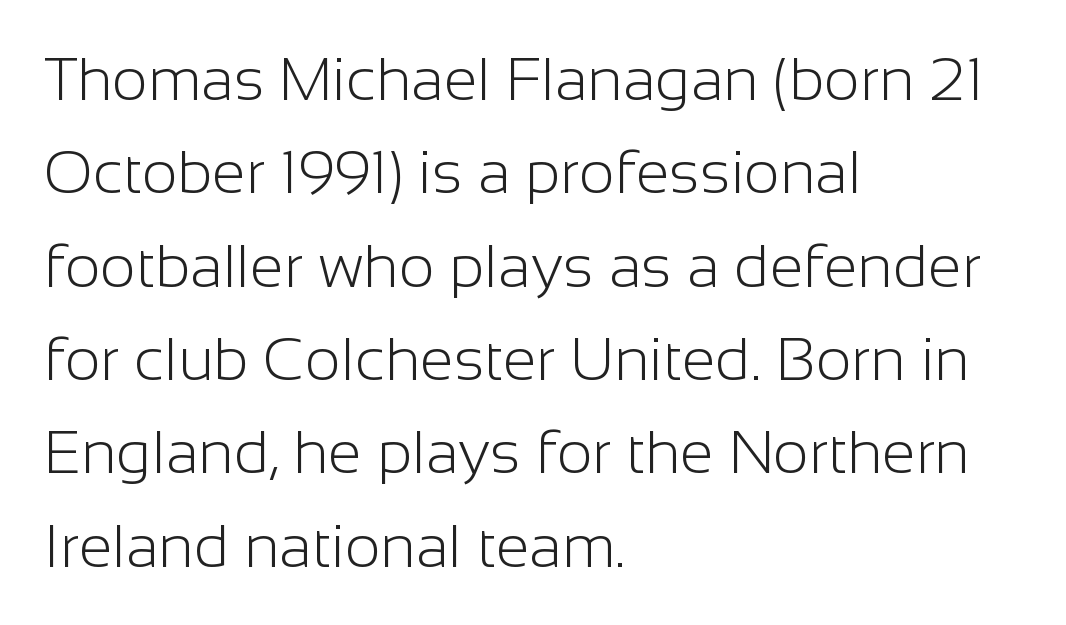
Q: Is the text bold? A: No.
Q: Is the text italic (slanted)? A: No, it is upright.
Q: Is the typeface a serif or a sans-serif typeface? A: Sans-serif.
Q: Is the text underlined? A: No.
Q: How is the paragraph aligned? A: Left-aligned.
Q: Is the spacing between letters normal or unusually wide? A: Normal.
Q: Is the spacing between lines tight, normal or loose? A: Normal.
Q: Width (condensed, normal, or wide)? A: Normal.
Q: Stroke contrast? A: Low.
Q: x-height? A: Medium.
Q: Monospaced? A: No.
